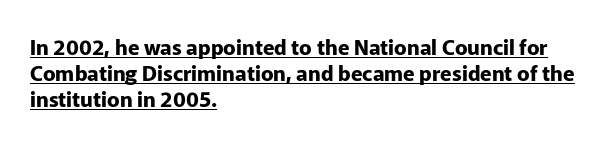
Q: Is the text bold? A: Yes.
Q: Is the text italic (slanted)? A: No, it is upright.
Q: Is the text underlined? A: Yes.
Q: How is the paragraph aligned? A: Left-aligned.
Q: Is the spacing between letters normal or unusually wide? A: Normal.
